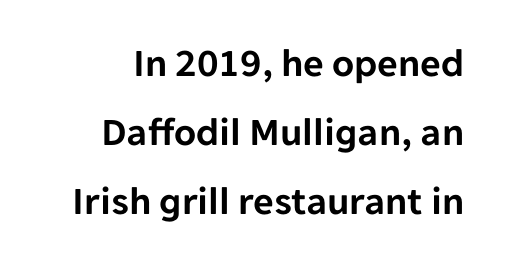
The image shows 40 px sans-serif type, upright; set line spacing 1.72x, normal letter spacing, not underlined; low stroke contrast and a medium x-height.
